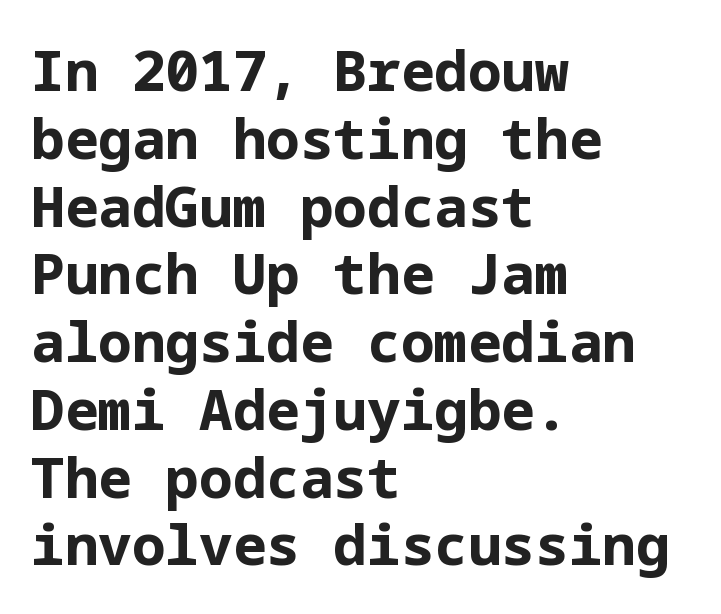
The compositor pushed each line to the left boundary. The font family rendered here belongs to the sans-serif group. Quick note: not italic, upright. Honestly, there is no underline to notice here at all. In terms of weight, the rendering is a true, heavy bold.
